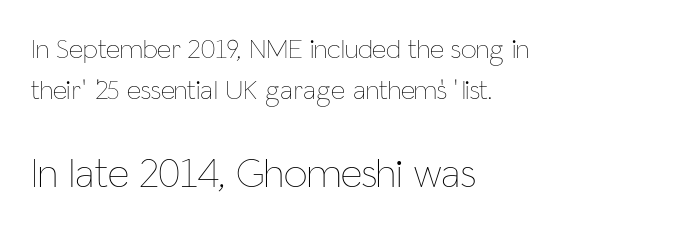
{"italic": "no", "bold": "no", "weight": "thin", "width": "condensed", "stroke_contrast": "low", "x_height": "medium", "monospaced": "no", "underline": "no", "align": "left", "line_spacing": "normal", "line_spacing_ratio": 1.47, "letter_spacing": "normal", "letter_spacing_em": 0.0, "larger_block": "second", "size_ratio": 1.5, "glyph_px": 42}
